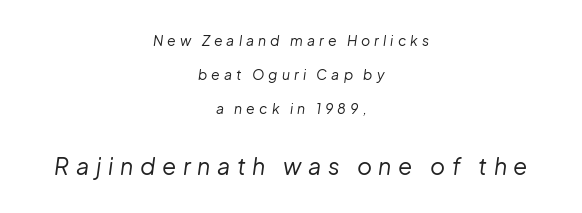
Q: Is the text bold? A: No.
Q: Is the text italic (slanted)? A: Yes, it leans right by about 8 degrees.
Q: Is the text underlined? A: No.
Q: How is the paragraph aligned? A: Centered.
Q: Is the spacing between letters normal or unusually wide? A: Unusually wide.
Q: Is the spacing between lines tight, normal or loose? A: Loose.
Q: Which block of text is set in a larger size, the first (top) or the second (bottom)? A: The second (bottom) one.
